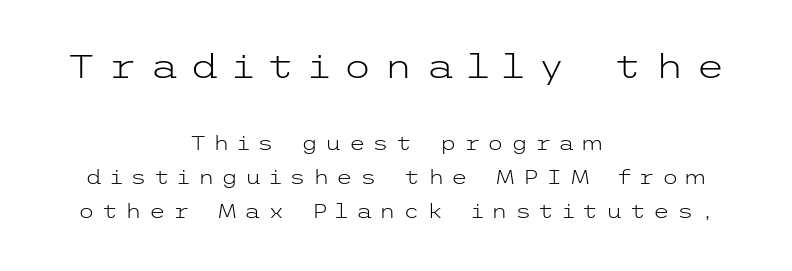
The image shows 33 px light, wide sans-serif type, upright; set centered, line spacing 1.79x, unusually wide letter spacing (+0.37 em), not underlined; the first (top) block is 1.74x larger; low stroke contrast and a medium x-height.
